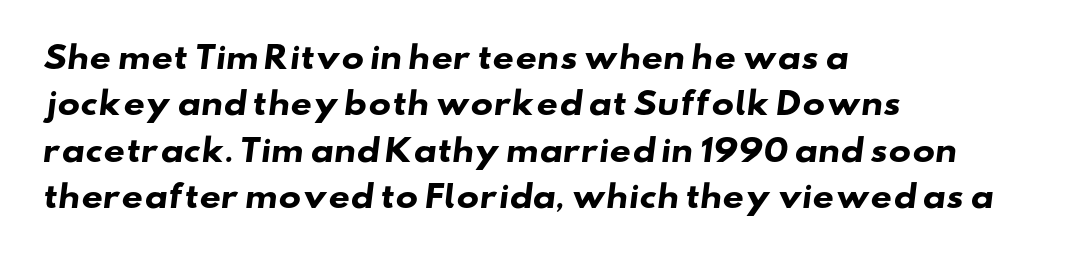
{"serif": "no", "bold": "yes", "weight": "heavy", "width": "wide", "stroke_contrast": "low", "x_height": "small", "monospaced": "no", "underline": "no", "align": "left", "line_spacing": "normal", "line_spacing_ratio": 1.55, "letter_spacing": "normal", "letter_spacing_em": 0.0, "glyph_px": 30}
